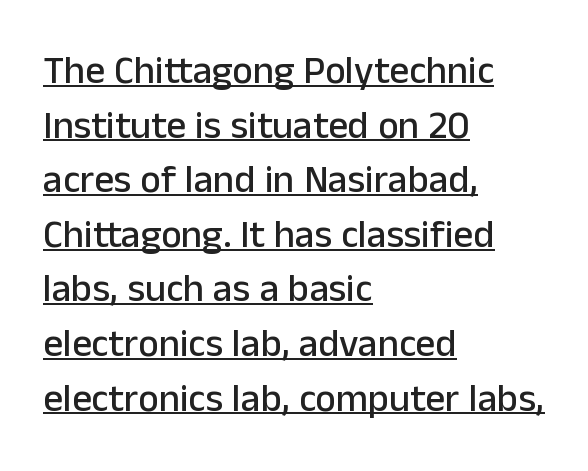
The image shows 39 px sans-serif type, upright; set left-aligned, normal line spacing (1.4x), normal letter spacing, underlined; low stroke contrast and a medium x-height.
